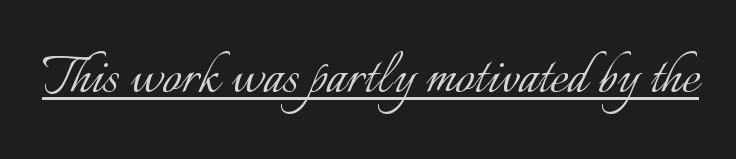
Is the type heavy? It reads as light-to-regular instead. Does a line run under the words? Yes, clearly. Varying glyph widths throughout — classic text-font behaviour. Observe the ordinary spacing: letters are neighbours, not strangers.
